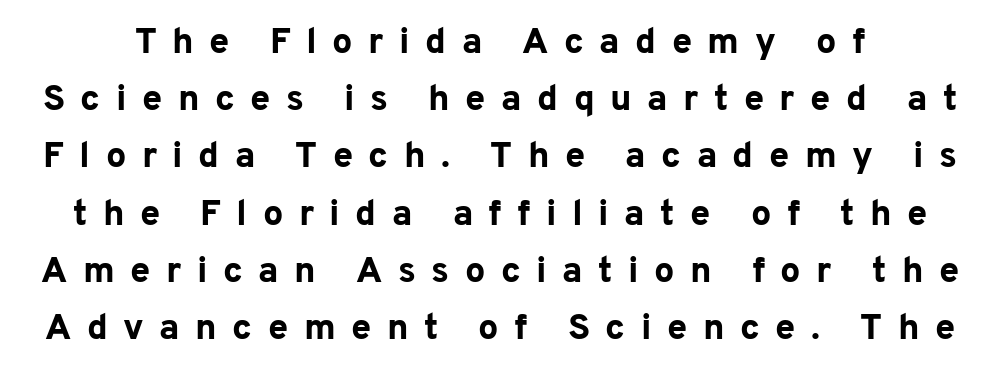
The image shows 36 px bold sans-serif type, upright; set normal line spacing (1.59x), unusually wide letter spacing (+0.43 em), not underlined; low stroke contrast and a medium x-height.
